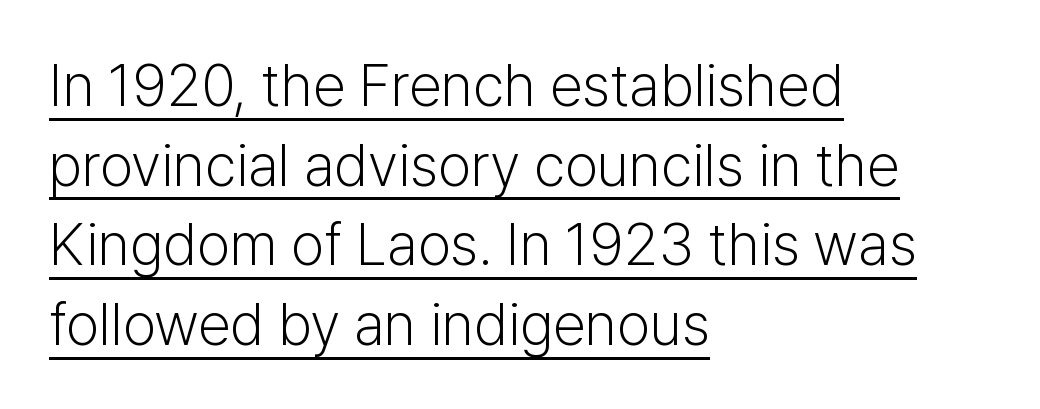
The image shows 59 px light sans-serif type, upright; set left-aligned, normal line spacing (1.35x), normal letter spacing, underlined; low stroke contrast and a medium x-height.
